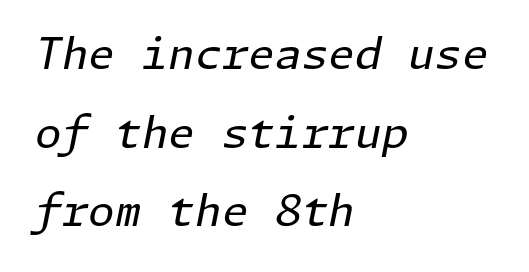
Notice how the passage keeps a crisp vertical edge on the left only. Students, note that the glyphs here touch the page at normal intervals. The axis of the letterforms is tilted away from vertical. Plain, unruled lines of type. The letters look calm and open, with moderate or lighter stems.
